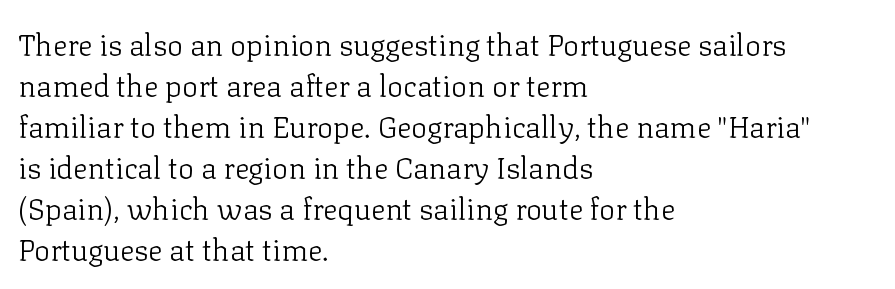
{"serif": "yes", "italic": "no", "bold": "no", "weight": "light", "width": "normal", "stroke_contrast": "low", "x_height": "medium", "monospaced": "no", "underline": "no", "align": "left", "line_spacing": "normal", "line_spacing_ratio": 1.37, "letter_spacing": "normal", "letter_spacing_em": 0.0, "glyph_px": 30}
